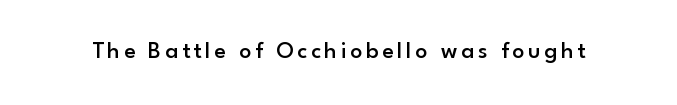
{"italic": "no", "bold": "semi", "underline": "no", "glyph_px": 24}
